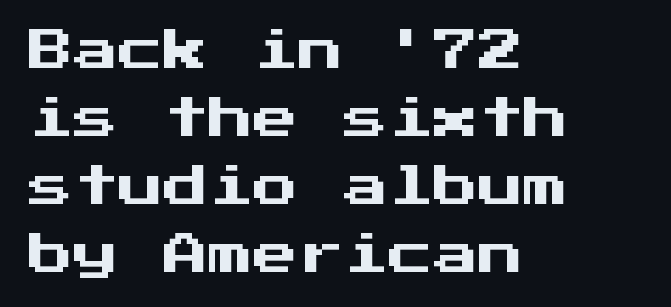
Q: Is the text italic (slanted)? A: No, it is upright.
Q: Is the typeface a serif or a sans-serif typeface? A: Sans-serif.
Q: Is the text underlined? A: No.
Q: How is the paragraph aligned? A: Left-aligned.
Q: Is the spacing between letters normal or unusually wide? A: Normal.
Q: Is the spacing between lines tight, normal or loose? A: Normal.
Q: Width (condensed, normal, or wide)? A: Normal.
Q: Stroke contrast? A: Medium.
Q: x-height? A: Medium.
Q: Monospaced? A: Yes.
